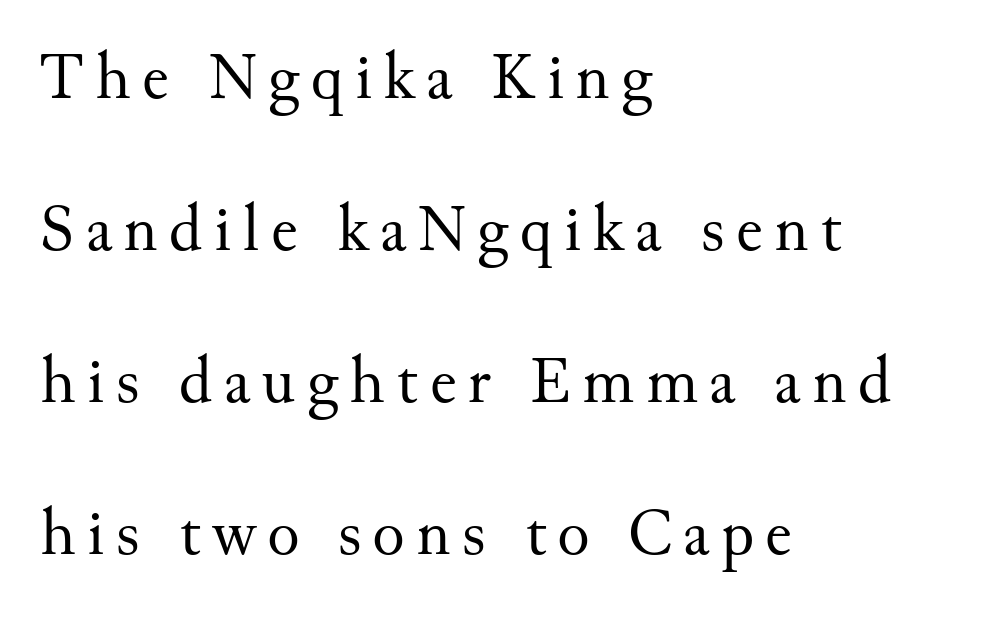
The image shows 67 px regular-weight serif type, upright; set left-aligned, loose line spacing (2.27x), not underlined; medium stroke contrast and a small x-height.
